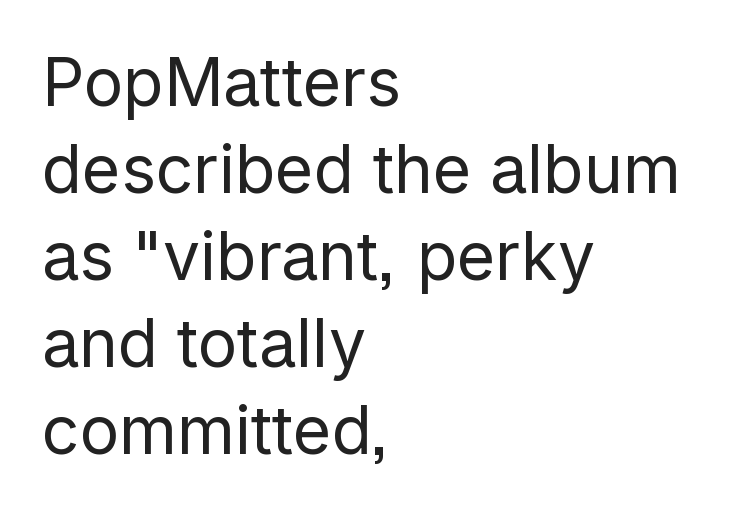
{"serif": "no", "italic": "no", "bold": "no", "weight": "regular", "width": "normal", "stroke_contrast": "low", "x_height": "medium", "monospaced": "no", "underline": "no", "align": "left", "line_spacing": "normal", "line_spacing_ratio": 1.32, "letter_spacing": "normal", "letter_spacing_em": 0.0, "glyph_px": 66}
